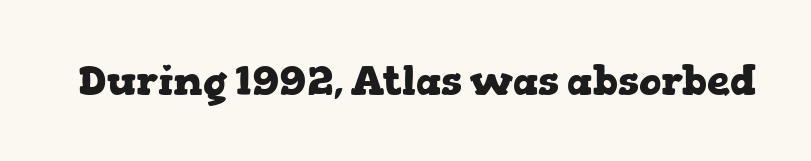
{"serif": "yes", "italic": "no", "bold": "yes", "weight": "heavy", "width": "wide", "stroke_contrast": "low", "x_height": "medium", "monospaced": "no", "underline": "no", "letter_spacing": "normal", "letter_spacing_em": 0.0, "glyph_px": 41}
